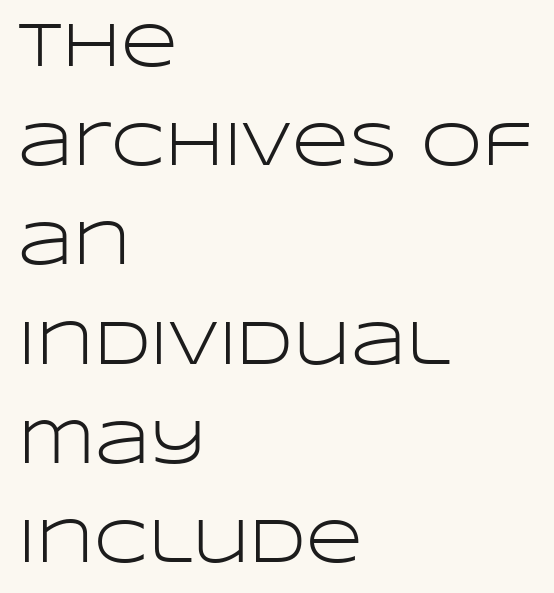
The image shows 62 px light, wide sans-serif type, upright; set left-aligned, normal line spacing (1.6x), normal letter spacing, not underlined; low stroke contrast and a large x-height.
